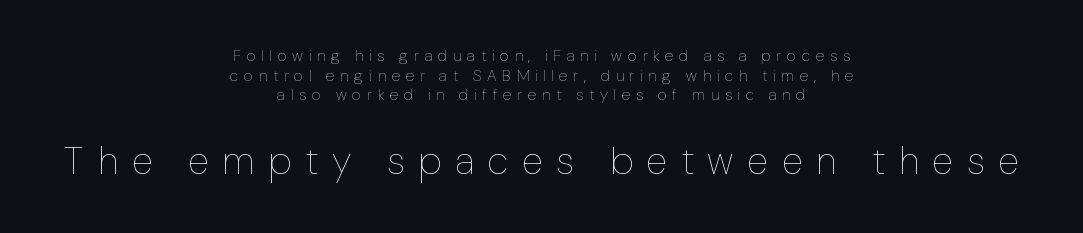
Q: Is the text bold? A: No.
Q: Is the text italic (slanted)? A: No, it is upright.
Q: Is the text underlined? A: No.
Q: How is the paragraph aligned? A: Centered.
Q: Is the spacing between letters normal or unusually wide? A: Unusually wide.
Q: Which block of text is set in a larger size, the first (top) or the second (bottom)? A: The second (bottom) one.
Q: Width (condensed, normal, or wide)? A: Normal.
Q: Stroke contrast? A: Low.
Q: x-height? A: Medium.
Q: Monospaced? A: No.
